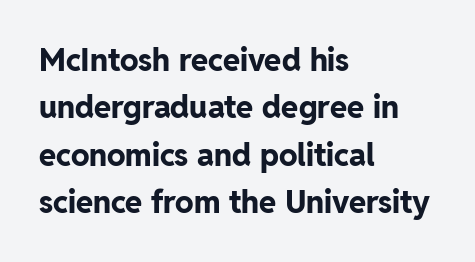
{"serif": "no", "italic": "no", "bold": "yes", "weight": "bold", "width": "normal", "stroke_contrast": "low", "x_height": "medium", "monospaced": "no", "underline": "no", "align": "left", "line_spacing": "normal", "line_spacing_ratio": 1.53, "letter_spacing": "normal", "letter_spacing_em": 0.0, "glyph_px": 31}
